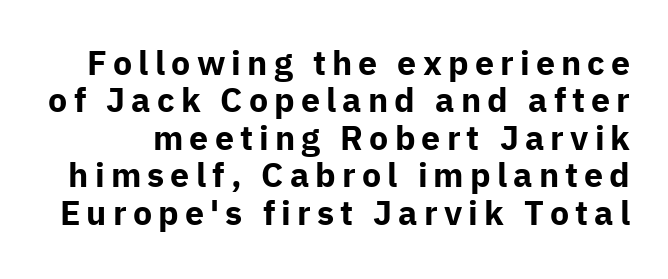
Q: Is the text bold? A: Yes.
Q: Is the text italic (slanted)? A: No, it is upright.
Q: Is the typeface a serif or a sans-serif typeface? A: Sans-serif.
Q: Is the text underlined? A: No.
Q: Is the spacing between lines tight, normal or loose? A: Tight.
Q: Width (condensed, normal, or wide)? A: Normal.
Q: Stroke contrast? A: Low.
Q: x-height? A: Medium.
Q: Monospaced? A: No.
